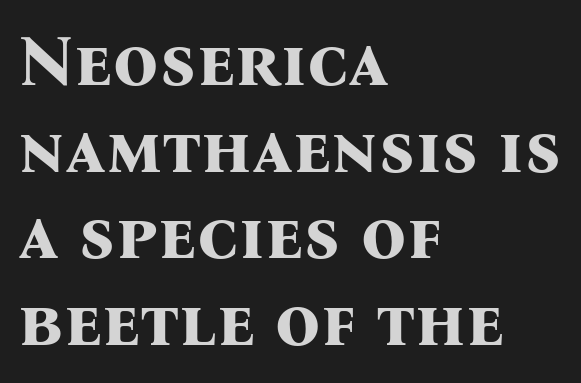
The image shows 71 px bold serif type, upright; set left-aligned, line spacing 1.22x, normal letter spacing, not underlined; medium stroke contrast and a medium x-height.
